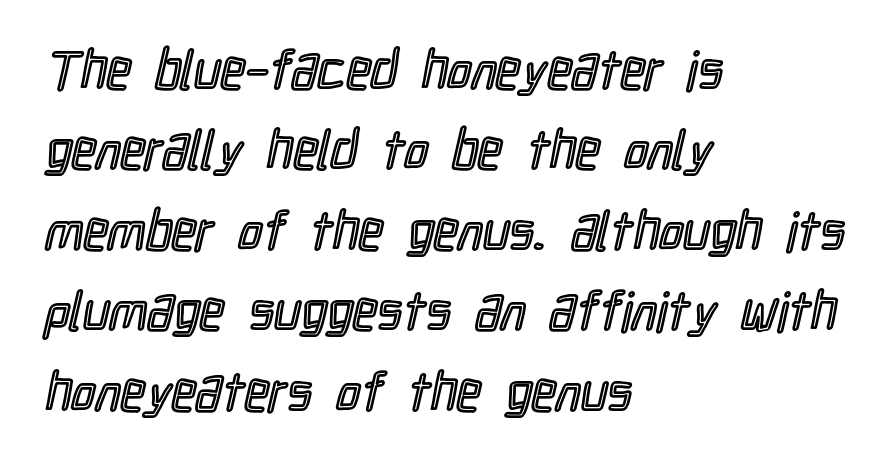
The image shows 54 px condensed type; set left-aligned, normal line spacing (1.49x), normal letter spacing, not underlined; a medium x-height.
